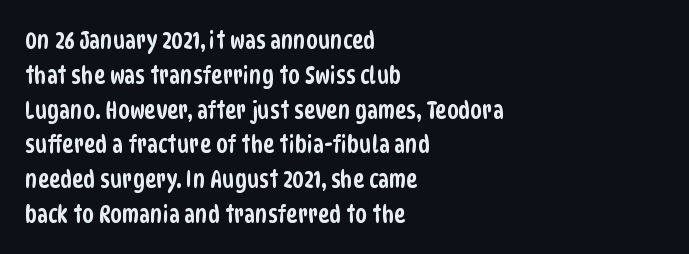
Line starts are locked; line ends wander. Does the leading feel generous? No, just average. Only glyphs here, with clear space below each row. This rendering leaves character spacing at its baseline value.
